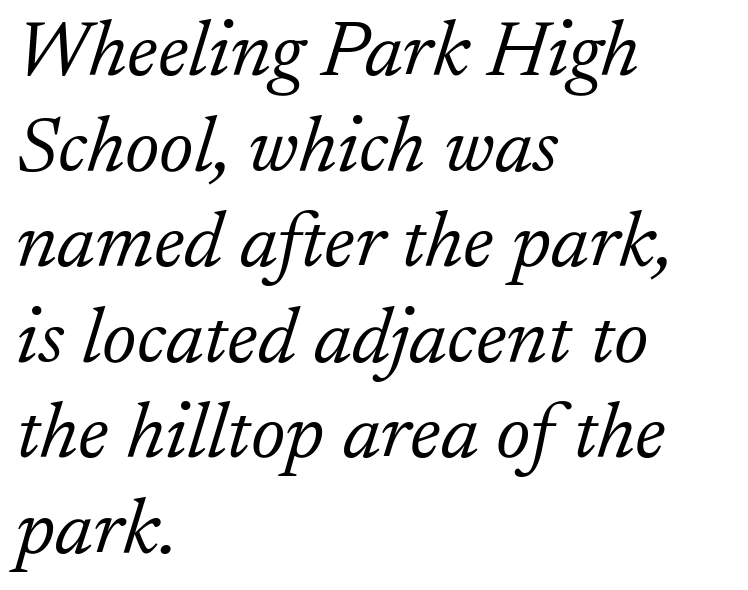
The image shows 79 px light serif type, italic (leaning right); set left-aligned, line spacing 1.21x, normal letter spacing, not underlined; low stroke contrast and a small x-height.
